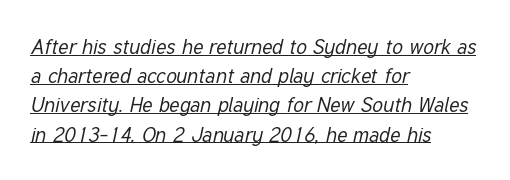
{"italic": "yes", "lean": "right", "slant_degrees": 12, "bold": "no", "underline": "yes", "align": "left", "line_spacing": "normal", "line_spacing_ratio": 1.39, "letter_spacing": "normal", "letter_spacing_em": 0.0, "glyph_px": 21}
